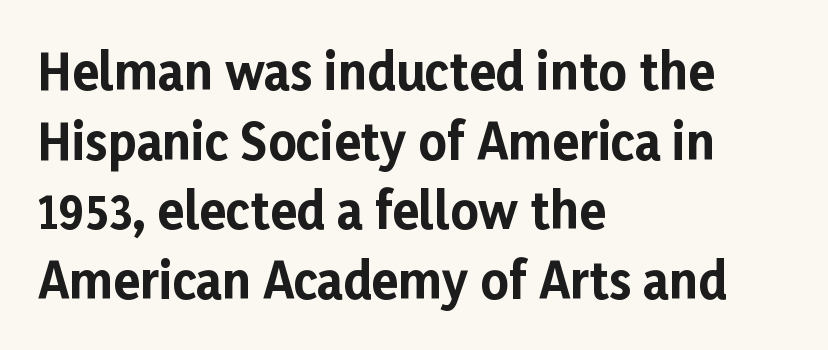
Q: Is the text bold? A: Yes.
Q: Is the text italic (slanted)? A: No, it is upright.
Q: Is the typeface a serif or a sans-serif typeface? A: Sans-serif.
Q: Is the text underlined? A: No.
Q: How is the paragraph aligned? A: Left-aligned.
Q: Is the spacing between letters normal or unusually wide? A: Normal.
Q: Is the spacing between lines tight, normal or loose? A: Normal.
Q: Width (condensed, normal, or wide)? A: Normal.
Q: Stroke contrast? A: Low.
Q: x-height? A: Medium.
Q: Monospaced? A: No.
